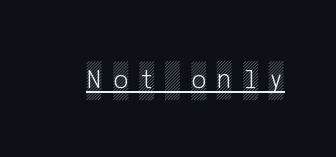
{"italic": "no", "width": "condensed", "x_height": "large", "underline": "yes", "letter_spacing": "wide", "letter_spacing_em": 0.4, "glyph_px": 28}
